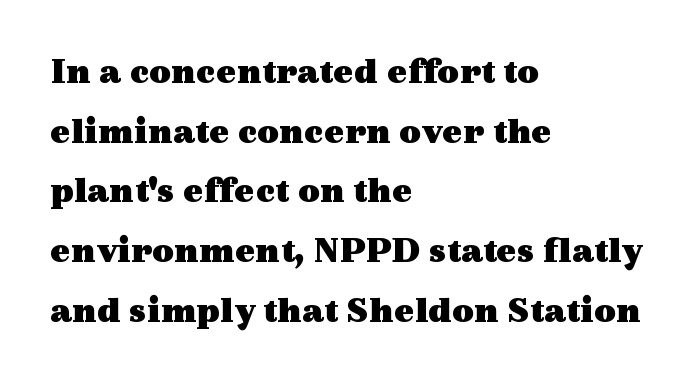
{"serif": "yes", "italic": "no", "bold": "yes", "weight": "heavy", "width": "wide", "x_height": "medium", "monospaced": "no", "underline": "no", "align": "left", "line_spacing": "normal", "line_spacing_ratio": 1.57, "letter_spacing": "normal", "letter_spacing_em": 0.0, "glyph_px": 38}
